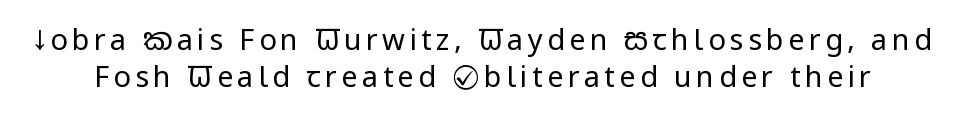
The image shows 29 px regular-weight, condensed sans-serif type, upright; set normal line spacing (1.29x), not underlined; low stroke contrast and a large x-height.
